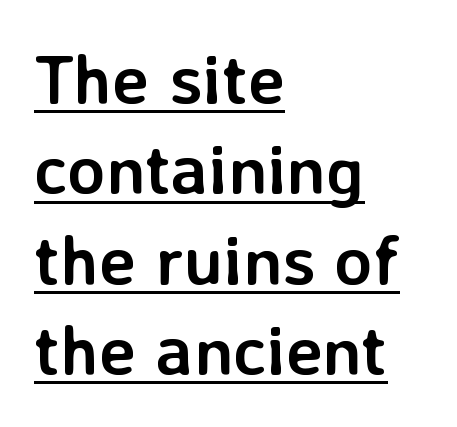
Q: Is the text bold? A: Yes.
Q: Is the text italic (slanted)? A: No, it is upright.
Q: Is the typeface a serif or a sans-serif typeface? A: Sans-serif.
Q: Is the text underlined? A: Yes.
Q: How is the paragraph aligned? A: Left-aligned.
Q: Is the spacing between letters normal or unusually wide? A: Normal.
Q: Is the spacing between lines tight, normal or loose? A: Normal.
Q: Width (condensed, normal, or wide)? A: Normal.
Q: Stroke contrast? A: Low.
Q: x-height? A: Medium.
Q: Monospaced? A: No.
